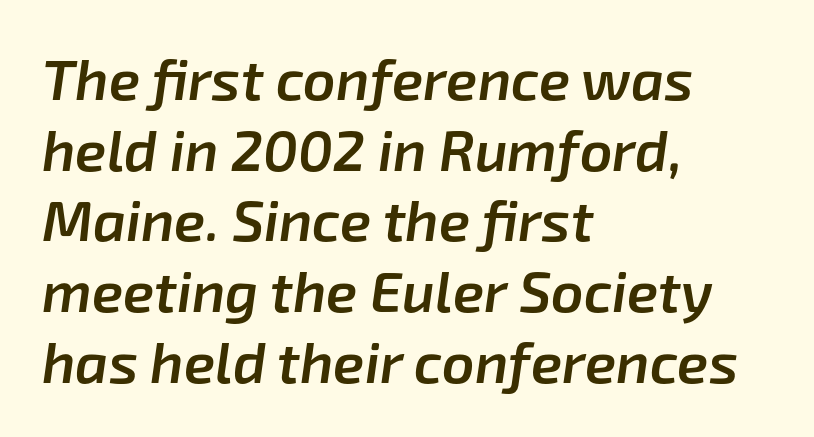
These lines are rendered in a variable-pitch font. Between one letter and the next there's only the usual sliver of space. The typography opts for an oblique posture over an upright one. Each glyph is drawn with semibold strokes, heavier than normal yet not fully bold.
